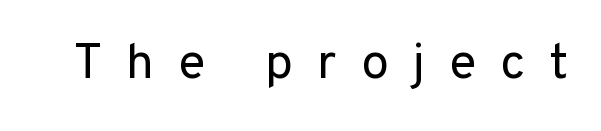
Q: Is the text bold? A: No.
Q: Is the text italic (slanted)? A: No, it is upright.
Q: Is the typeface a serif or a sans-serif typeface? A: Sans-serif.
Q: Is the text underlined? A: No.
Q: Is the spacing between letters normal or unusually wide? A: Unusually wide.
Q: Width (condensed, normal, or wide)? A: Normal.
Q: Stroke contrast? A: Low.
Q: x-height? A: Medium.
Q: Monospaced? A: No.
